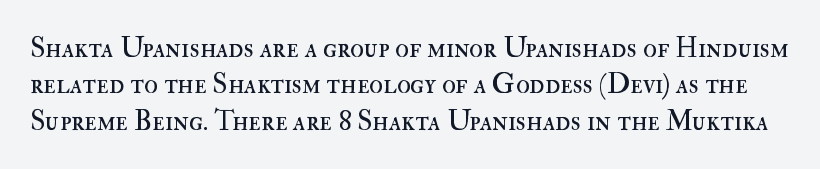
Notice how the stems are strictly vertical — no italics here. Think of a printed novel: that variable character pitch is what you see here. Stroke thickness stays within the range of a standard reading face or lighter. One glance says typical: line gaps are just what's usual.
